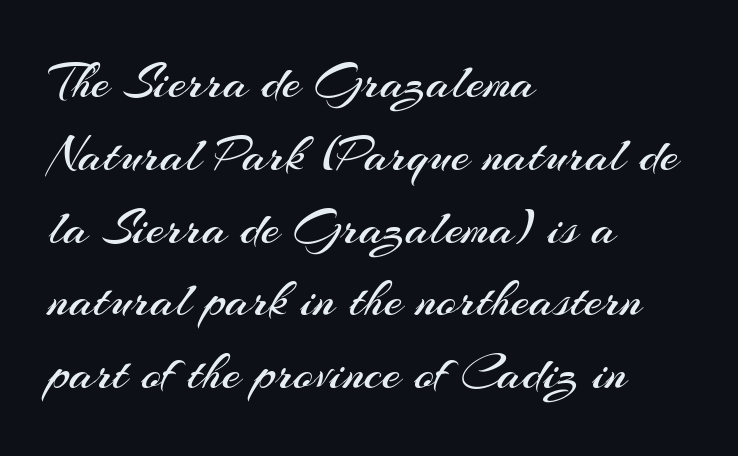
Q: Is the text bold? A: No.
Q: Is the text italic (slanted)? A: Yes.
Q: Is the typeface a serif or a sans-serif typeface? A: Sans-serif.
Q: Is the text underlined? A: No.
Q: How is the paragraph aligned? A: Left-aligned.
Q: Is the spacing between letters normal or unusually wide? A: Normal.
Q: Is the spacing between lines tight, normal or loose? A: Normal.
Q: Width (condensed, normal, or wide)? A: Normal.
Q: Stroke contrast? A: Medium.
Q: x-height? A: Small.
Q: Monospaced? A: No.
